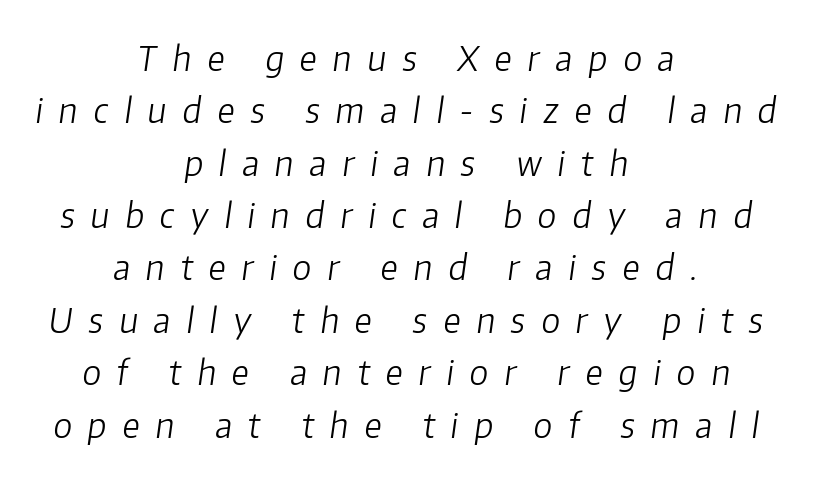
{"italic": "yes", "lean": "right", "slant_degrees": 8, "bold": "no", "weight": "light", "width": "normal", "stroke_contrast": "low", "x_height": "medium", "monospaced": "no", "underline": "no", "align": "center", "line_spacing": "normal", "line_spacing_ratio": 1.54, "letter_spacing": "wide", "letter_spacing_em": 0.47, "glyph_px": 34}
